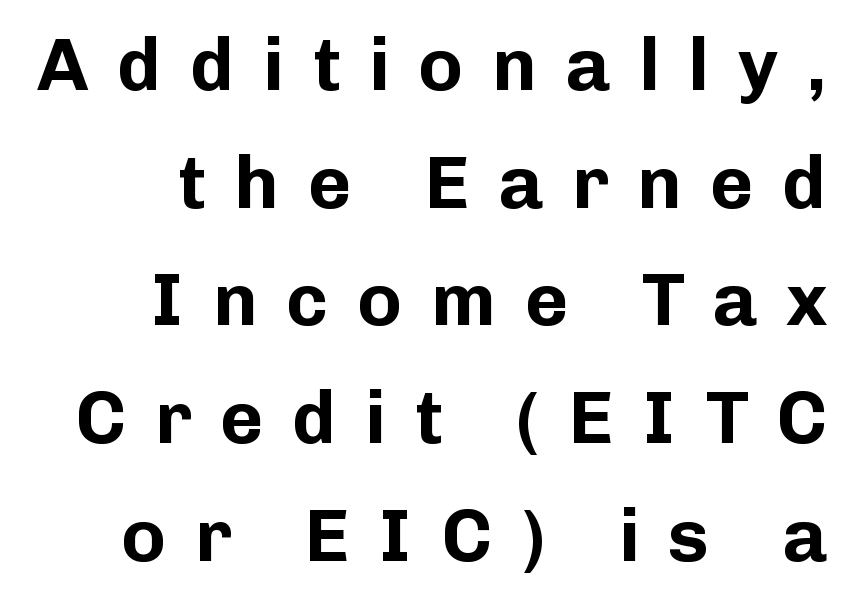
These lines are rendered in a variable-pitch font. Which margin do the lines hug? The right one — the left edge is uneven. Italic: no, the glyphs are upright roman. The zone under the glyphs is completely vacant.
